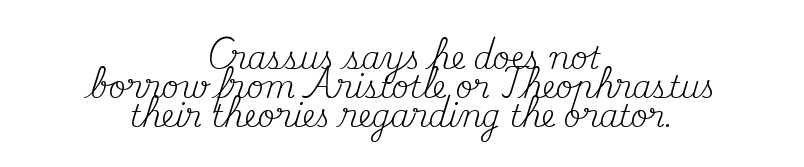
{"serif": "yes", "bold": "no", "weight": "regular", "width": "normal", "stroke_contrast": "medium", "x_height": "small", "monospaced": "no", "underline": "no", "align": "center", "line_spacing": "tight", "line_spacing_ratio": 0.96, "letter_spacing": "normal", "letter_spacing_em": 0.0, "glyph_px": 30}
